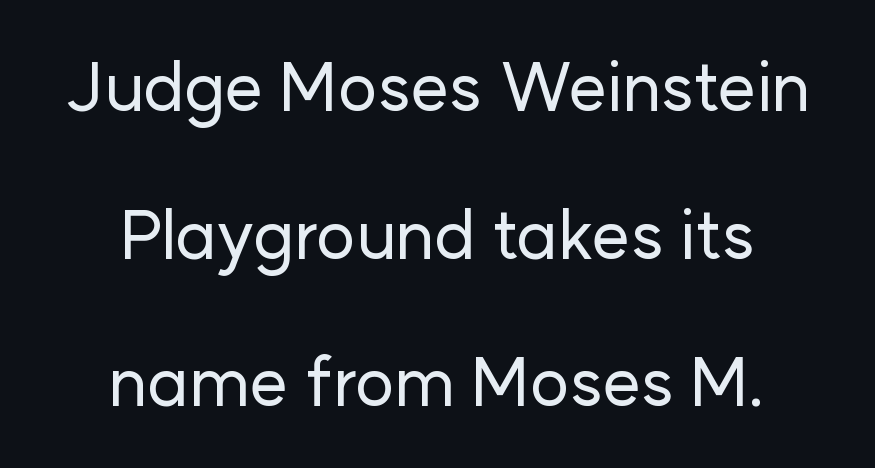
Q: Is the text italic (slanted)? A: No, it is upright.
Q: Is the typeface a serif or a sans-serif typeface? A: Sans-serif.
Q: Is the text underlined? A: No.
Q: How is the paragraph aligned? A: Centered.
Q: Is the spacing between letters normal or unusually wide? A: Normal.
Q: Is the spacing between lines tight, normal or loose? A: Loose.
Q: Width (condensed, normal, or wide)? A: Normal.
Q: Stroke contrast? A: Low.
Q: x-height? A: Medium.
Q: Monospaced? A: No.
